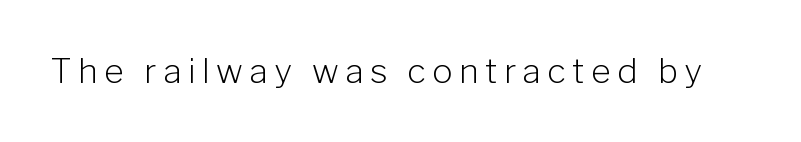
Q: Is the text bold? A: No.
Q: Is the text italic (slanted)? A: No, it is upright.
Q: Is the typeface a serif or a sans-serif typeface? A: Sans-serif.
Q: Is the text underlined? A: No.
Q: Width (condensed, normal, or wide)? A: Normal.
Q: Stroke contrast? A: Low.
Q: x-height? A: Medium.
Q: Monospaced? A: No.
